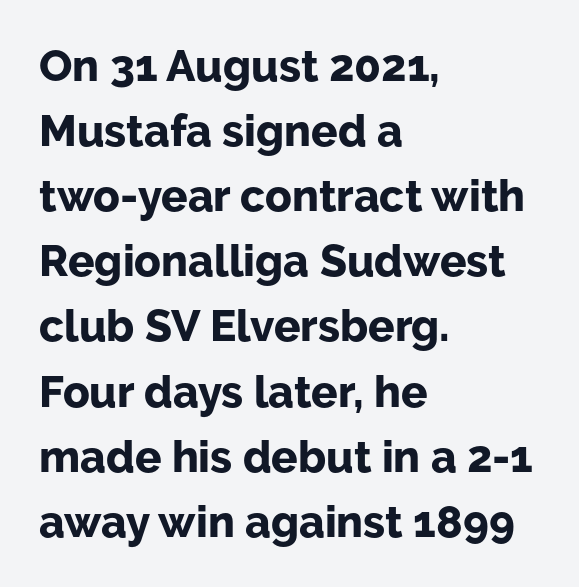
Does the leading feel generous? No, just average. The text was rendered using a sans face with plain stroke endings. This sample uses an upright cut, with every glyph sitting square on the baseline. Proportional: the letters do not fall into vertical columns.
